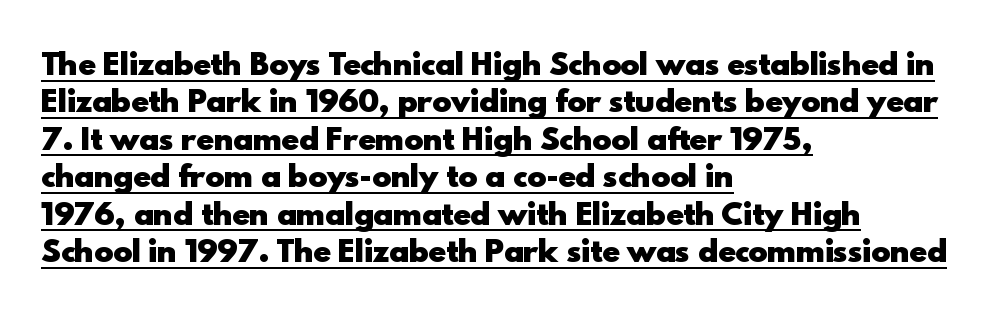
How would I describe the line gaps? Plain and ordinary. Notice how thick the strokes are: this is what a full bold looks like. Unlike a traditional serif, this face leaves its strokes unadorned. Posture: vertical. The specimen includes a rule beneath the text block's lines. The text block is weighted toward the left margin, trailing off unevenly rightward.
